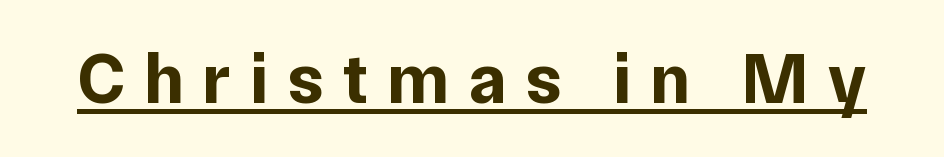
Tracking here is generous; glyphs stand well apart from one another. Somebody hit Ctrl+U on this one — the words are underlined. Is this a fixed-width face? No — the glyphs have proportional, varying widths. Unlike italic type, these characters show no tilt at all. A typesetter would label this face a sans. Look at the stroke-to-counter ratio: heavy, a bold.
